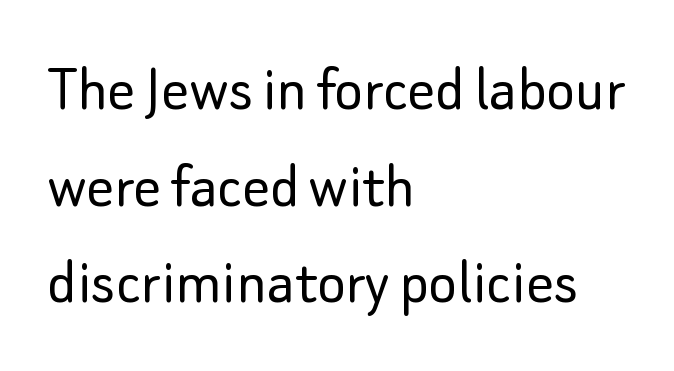
{"serif": "no", "italic": "no", "bold": "no", "weight": "light", "width": "normal", "stroke_contrast": "low", "x_height": "small", "monospaced": "no", "underline": "no", "align": "left", "line_spacing": "normal", "line_spacing_ratio": 1.42, "letter_spacing": "normal", "letter_spacing_em": 0.0, "glyph_px": 68}
